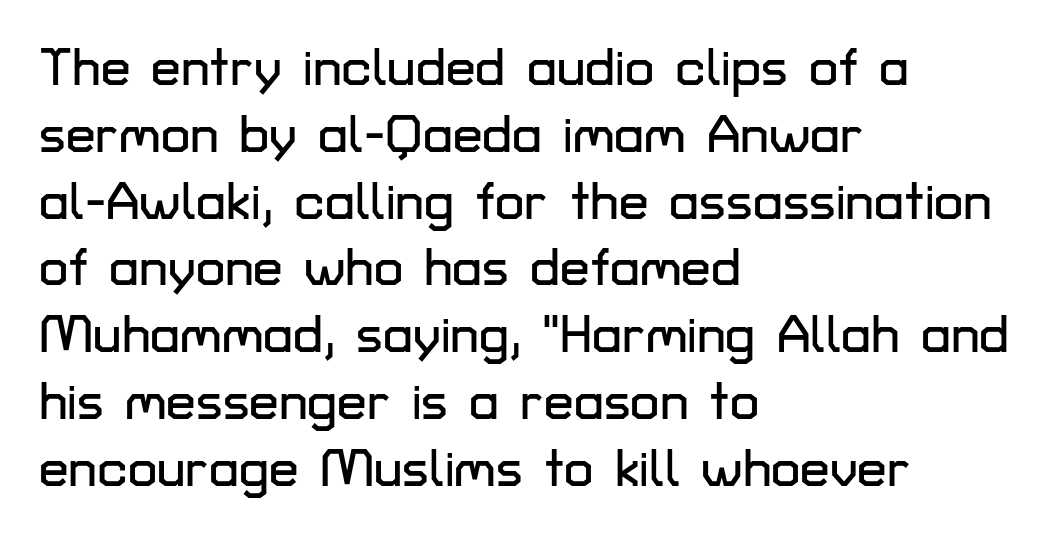
Looks like regular typesetting: each glyph gets only the width it needs. The lettering stays uniformly vertical, giving the passage a roman look. Reading down the block, your eye returns to a fixed left position each line. Vertical spacing — default. The space beneath each line is pristine and unruled. Check where the strokes stop: nothing finishes them off — pure sans.
